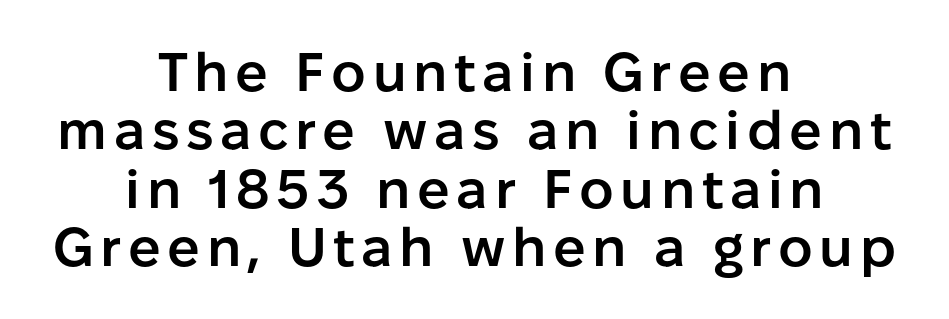
{"serif": "no", "italic": "no", "bold": "semi", "weight": "semibold", "width": "normal", "stroke_contrast": "low", "x_height": "medium", "monospaced": "no", "underline": "no", "align": "center", "line_spacing": "tight", "line_spacing_ratio": 1.08, "glyph_px": 54}
